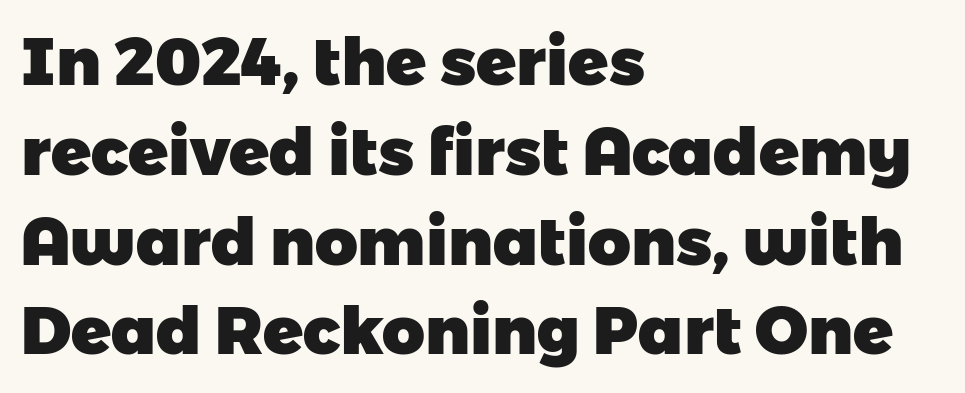
Q: Is the text bold? A: Yes.
Q: Is the typeface a serif or a sans-serif typeface? A: Sans-serif.
Q: Is the text underlined? A: No.
Q: How is the paragraph aligned? A: Left-aligned.
Q: Is the spacing between letters normal or unusually wide? A: Normal.
Q: Is the spacing between lines tight, normal or loose? A: Normal.
Q: Width (condensed, normal, or wide)? A: Normal.
Q: Stroke contrast? A: Low.
Q: x-height? A: Medium.
Q: Monospaced? A: No.
